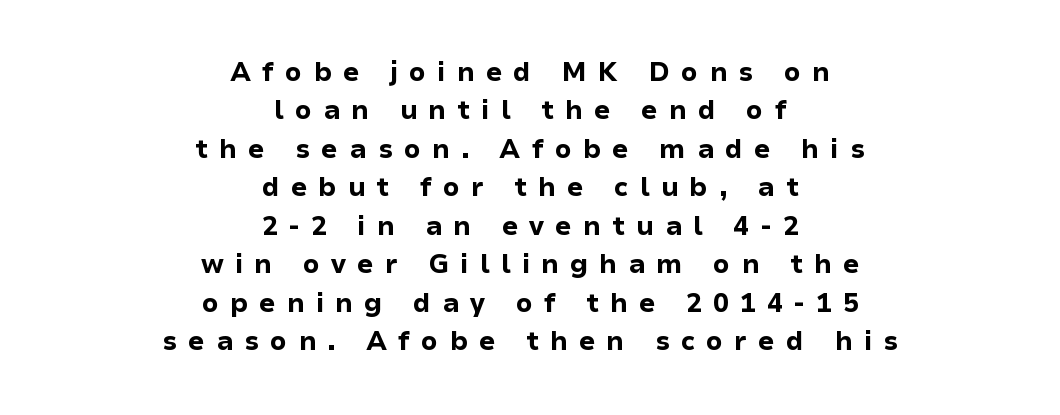
Beneath every word, the page is bare. Set as a true bold cut, around the 700 mark. The font's upright variant was chosen for this text. The rendering positions every line midway between the sides.
